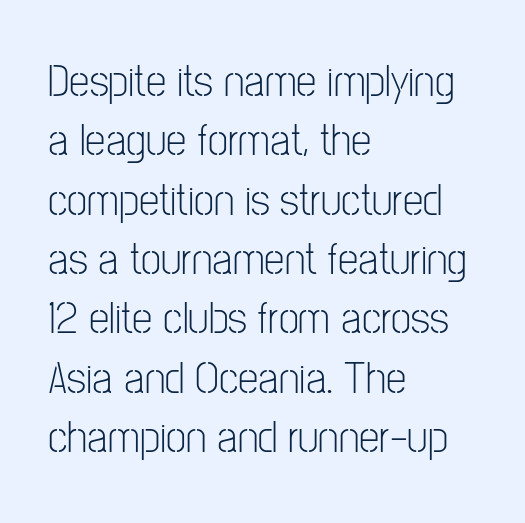
{"serif": "no", "italic": "no", "bold": "no", "weight": "light", "width": "condensed", "stroke_contrast": "low", "x_height": "medium", "monospaced": "no", "underline": "no", "align": "left", "line_spacing": "normal", "line_spacing_ratio": 1.29, "letter_spacing": "normal", "letter_spacing_em": 0.0, "glyph_px": 46}
